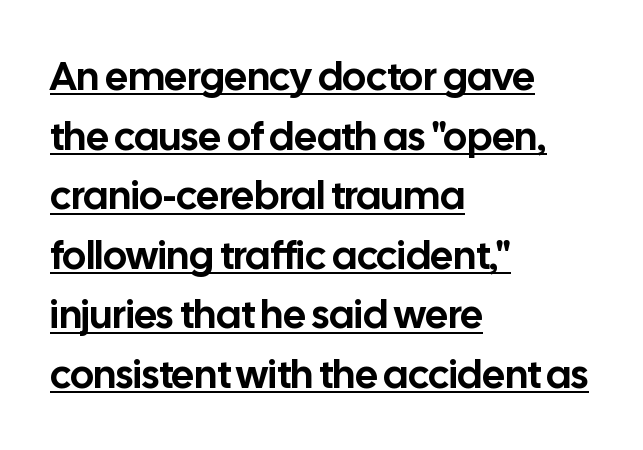
The image shows 40 px sans-serif type, upright; set left-aligned, normal line spacing (1.49x), normal letter spacing, underlined; low stroke contrast and a medium x-height.
